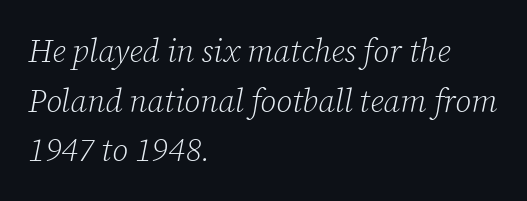
The image shows 32 px light serif type, italic (leaning right); set left-aligned, normal line spacing (1.55x), normal letter spacing, not underlined; low stroke contrast and a medium x-height.
